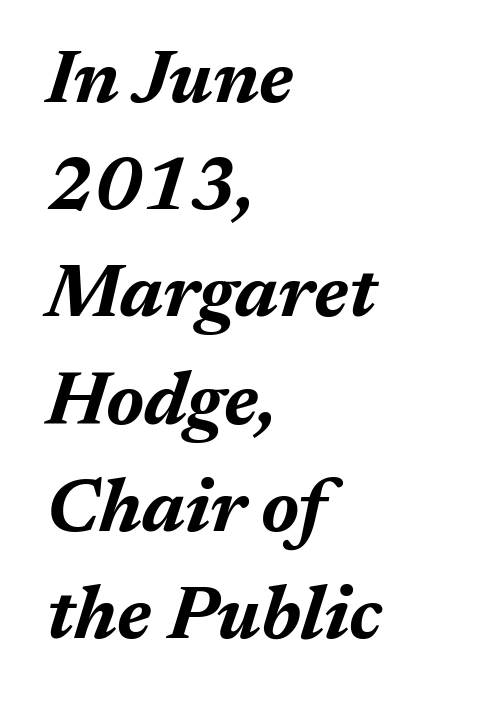
Q: Is the text bold? A: Yes.
Q: Is the text italic (slanted)? A: Yes, it leans right by about 17 degrees.
Q: Is the text underlined? A: No.
Q: How is the paragraph aligned? A: Left-aligned.
Q: Is the spacing between letters normal or unusually wide? A: Normal.
Q: Is the spacing between lines tight, normal or loose? A: Normal.
Q: Width (condensed, normal, or wide)? A: Normal.
Q: Stroke contrast? A: Medium.
Q: x-height? A: Medium.
Q: Monospaced? A: No.
